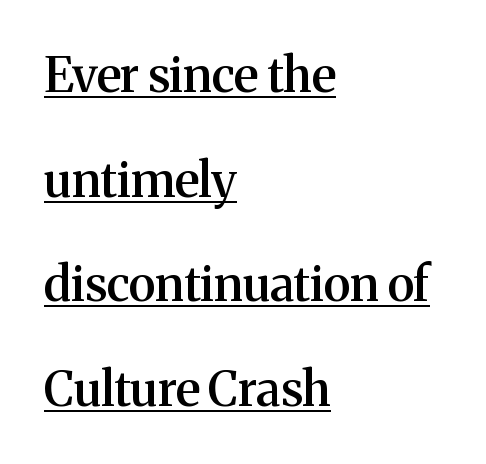
The image shows 48 px semibold serif type, upright; set left-aligned, loose line spacing (2.18x), normal letter spacing, underlined; medium stroke contrast and a medium x-height.
